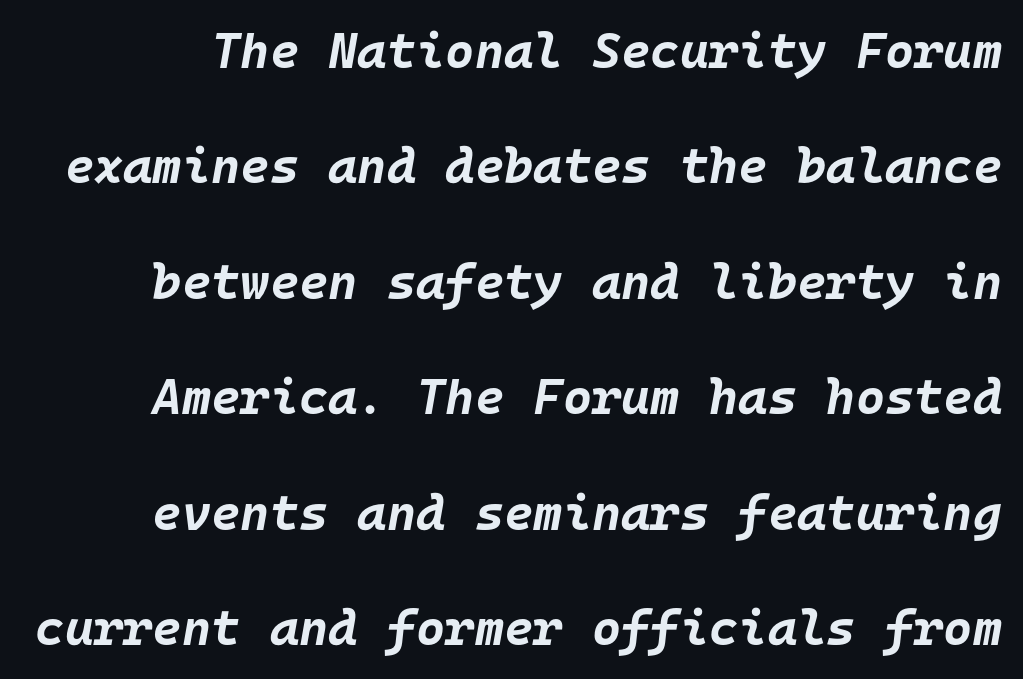
Q: Is the text bold? A: Yes.
Q: Is the text italic (slanted)? A: Yes, it leans right by about 10 degrees.
Q: Is the text underlined? A: No.
Q: Is the spacing between letters normal or unusually wide? A: Normal.
Q: Is the spacing between lines tight, normal or loose? A: Loose.
Q: Width (condensed, normal, or wide)? A: Normal.
Q: Stroke contrast? A: Low.
Q: x-height? A: Large.
Q: Monospaced? A: Yes.
